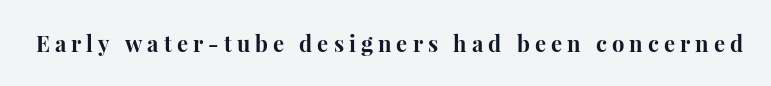
The image shows 22 px bold type, upright; set unusually wide letter spacing (+0.23 em), not underlined.
